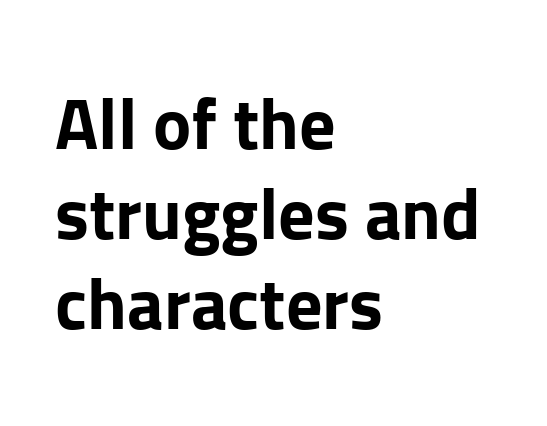
A classic flush-left, rag-right setting is used for this passage. Typesetter's note: full bold, strokes at maximum text heaviness. This rendering employs a face without finishing strokes, i.e., a sans-serif. The type is set solid horizontally, with unmodified tracking.
